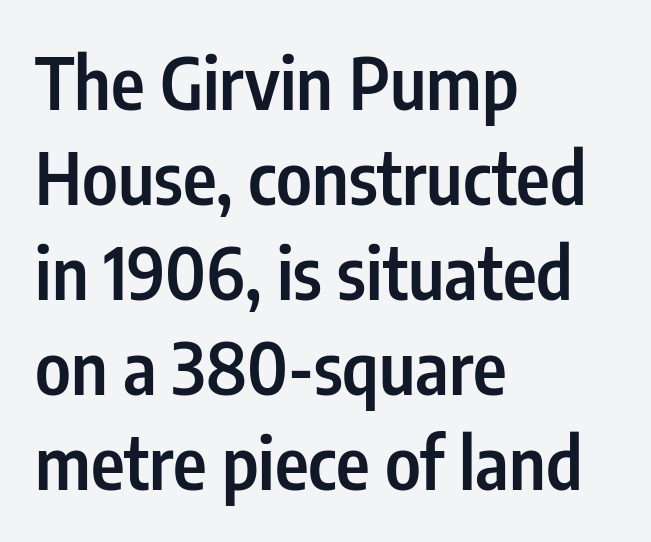
Unlike a traditional serif, this face leaves its strokes unadorned. A classic flush-left, rag-right setting is used for this passage. Clear beneath every line of the passage. Vertical strokes here are truly vertical. You could call the tracking neutral — neither tight nor loose. Interline gaps are of average width in this sample.
